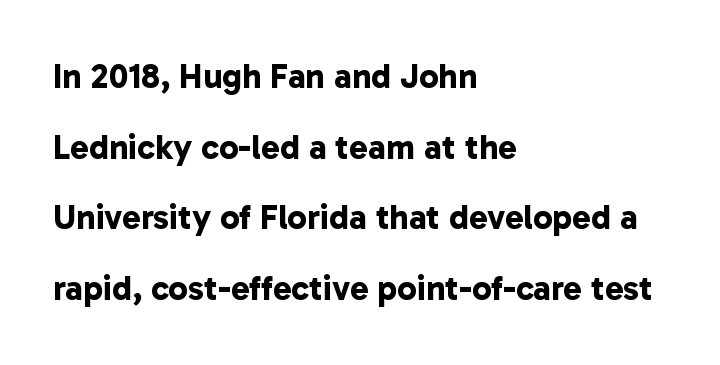
Q: Is the text bold? A: Yes.
Q: Is the typeface a serif or a sans-serif typeface? A: Sans-serif.
Q: Is the text underlined? A: No.
Q: How is the paragraph aligned? A: Left-aligned.
Q: Is the spacing between letters normal or unusually wide? A: Normal.
Q: Is the spacing between lines tight, normal or loose? A: Loose.
Q: Width (condensed, normal, or wide)? A: Normal.
Q: Stroke contrast? A: Low.
Q: x-height? A: Medium.
Q: Monospaced? A: No.
